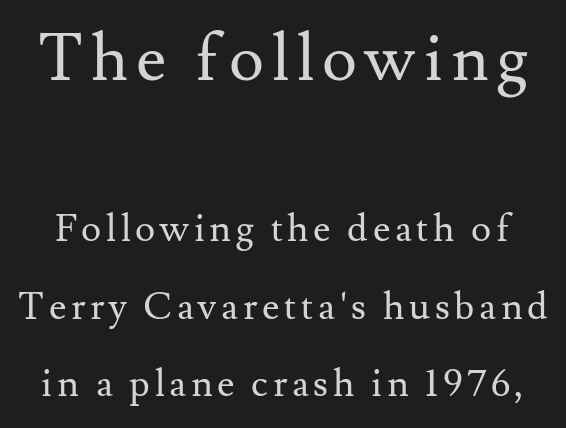
{"serif": "yes", "italic": "no", "bold": "no", "weight": "regular", "width": "normal", "stroke_contrast": "medium", "x_height": "small", "monospaced": "no", "underline": "no", "line_spacing": "loose", "line_spacing_ratio": 2.04, "larger_block": "first", "size_ratio": 1.74, "glyph_px": 66}
